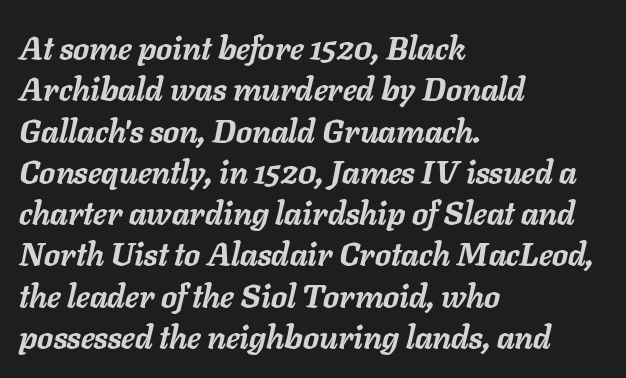
{"italic": "yes", "lean": "right", "slant_degrees": 11, "bold": "yes", "weight": "semibold", "width": "normal", "stroke_contrast": "low", "x_height": "medium", "monospaced": "no", "underline": "no", "align": "left", "line_spacing": "normal", "line_spacing_ratio": 1.29, "letter_spacing": "normal", "letter_spacing_em": 0.0, "glyph_px": 32}
